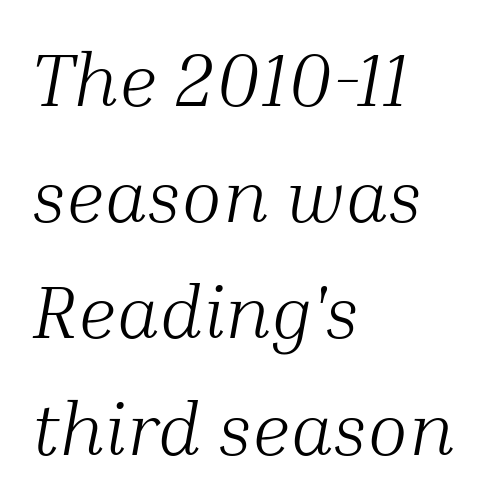
Q: Is the text bold? A: No.
Q: Is the text italic (slanted)? A: Yes, it leans right by about 10 degrees.
Q: Is the typeface a serif or a sans-serif typeface? A: Serif.
Q: Is the text underlined? A: No.
Q: How is the paragraph aligned? A: Left-aligned.
Q: Is the spacing between letters normal or unusually wide? A: Normal.
Q: Is the spacing between lines tight, normal or loose? A: Normal.
Q: Width (condensed, normal, or wide)? A: Normal.
Q: Stroke contrast? A: Medium.
Q: x-height? A: Medium.
Q: Monospaced? A: No.
